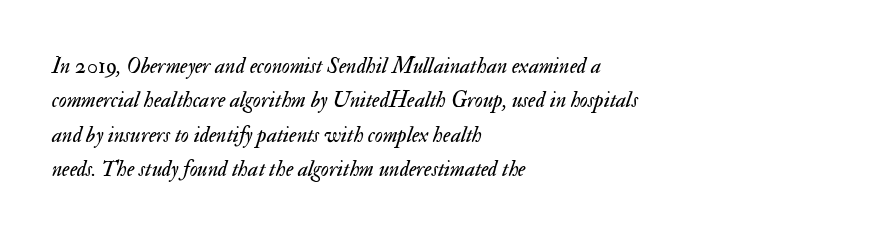
{"italic": "yes", "lean": "right", "slant_degrees": 17, "bold": "no", "underline": "no", "align": "left", "line_spacing": "normal", "line_spacing_ratio": 1.56, "letter_spacing": "normal", "letter_spacing_em": 0.0, "glyph_px": 22}
